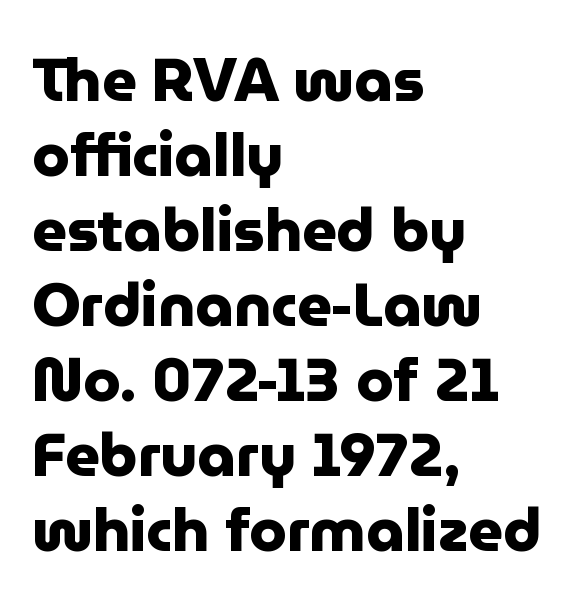
Underline: absent. Proportional: the letters do not fall into vertical columns. Emphasis by weight is at full strength: bold. Casual observation: everything's shoved over to the left.
